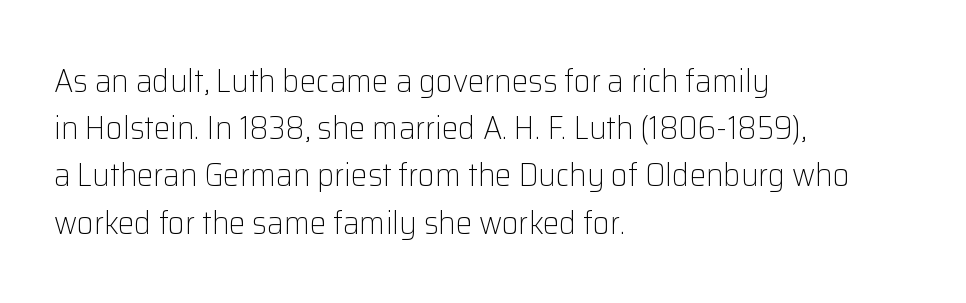
{"serif": "no", "italic": "no", "bold": "no", "weight": "light", "width": "normal", "stroke_contrast": "low", "x_height": "medium", "monospaced": "no", "underline": "no", "align": "left", "line_spacing": "normal", "line_spacing_ratio": 1.43, "letter_spacing": "normal", "letter_spacing_em": 0.0, "glyph_px": 33}
